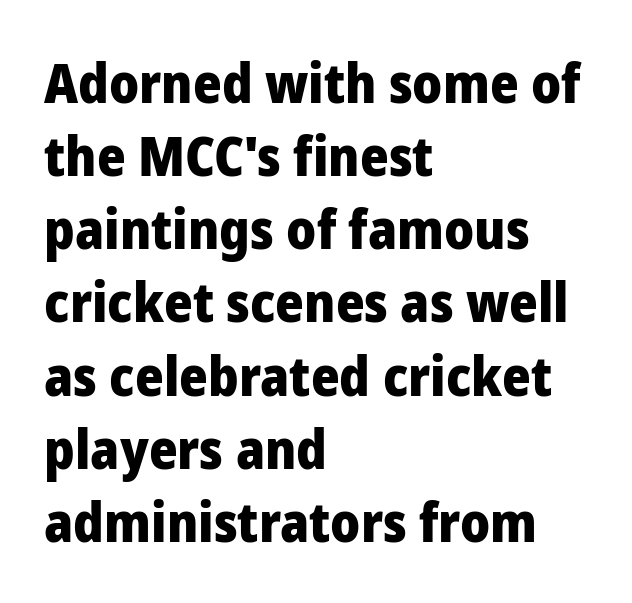
The image shows 55 px heavy sans-serif type, upright; set left-aligned, normal line spacing (1.33x), normal letter spacing, not underlined; low stroke contrast and a medium x-height.
